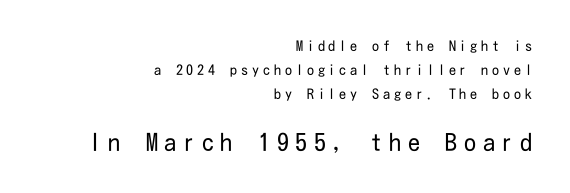
Counters stay open thanks to moderate or lighter strokes. Does the copy run flush right? Yes — the right margin is perfectly even. The lower block of text is set noticeably larger than the block above it. Clear beneath every line of the passage. Observe the wide spacing: letters keep a clear distance from each other. In terms of posture, this sample is upright.
